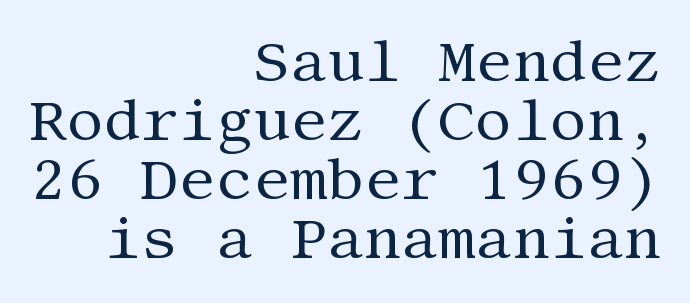
In CSS terms this would be text-align: right. No italicization has been applied; the sample stays upright. Rows of type sit shoulder to shoulder in the vertical direction. The horizontal fit of the characters is conventional and even.
